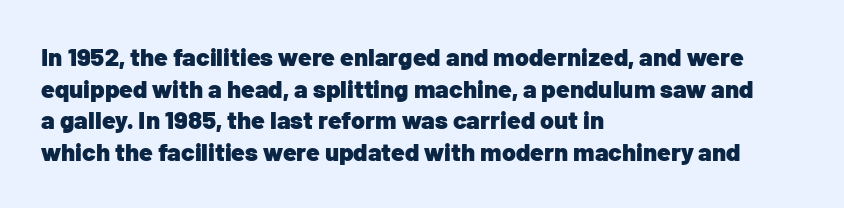
Q: Is the text bold? A: Yes.
Q: Is the text italic (slanted)? A: No, it is upright.
Q: Is the text underlined? A: No.
Q: How is the paragraph aligned? A: Left-aligned.
Q: Is the spacing between letters normal or unusually wide? A: Normal.
Q: Is the spacing between lines tight, normal or loose? A: Normal.
